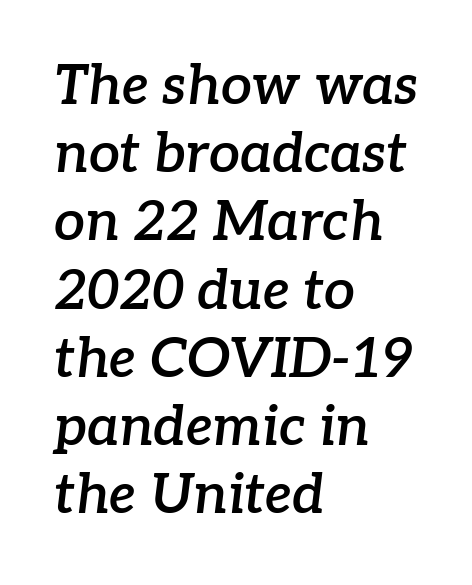
{"serif": "yes", "italic": "yes", "lean": "right", "slant_degrees": 7, "bold": "semi", "weight": "semibold", "width": "normal", "stroke_contrast": "low", "x_height": "medium", "monospaced": "no", "underline": "no", "align": "left", "line_spacing_ratio": 1.24, "letter_spacing": "normal", "letter_spacing_em": 0.0, "glyph_px": 55}
